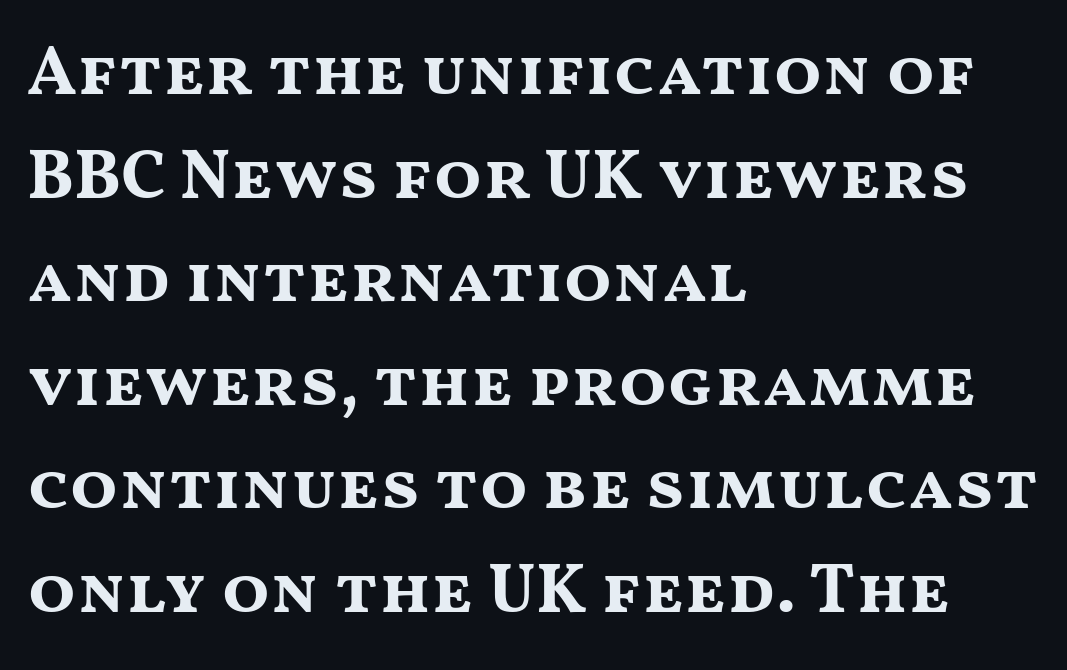
{"serif": "no", "italic": "no", "bold": "yes", "weight": "bold", "width": "wide", "stroke_contrast": "medium", "x_height": "medium", "monospaced": "no", "underline": "no", "align": "left", "line_spacing": "normal", "line_spacing_ratio": 1.48, "letter_spacing": "normal", "letter_spacing_em": 0.0, "glyph_px": 70}
